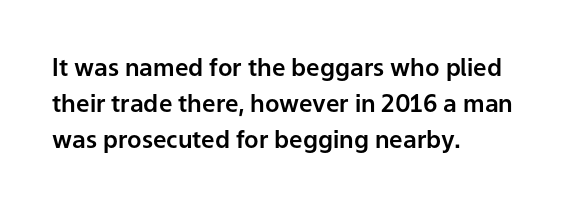
{"italic": "no", "underline": "no", "align": "left", "line_spacing": "normal", "line_spacing_ratio": 1.5, "letter_spacing": "normal", "letter_spacing_em": 0.0, "glyph_px": 24}
